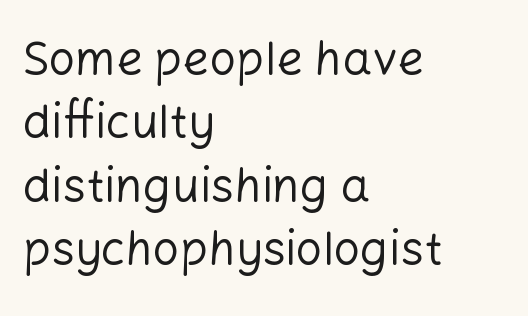
{"serif": "no", "italic": "no", "bold": "no", "weight": "regular", "width": "normal", "stroke_contrast": "low", "x_height": "medium", "monospaced": "no", "underline": "no", "align": "left", "line_spacing": "normal", "line_spacing_ratio": 1.35, "letter_spacing": "normal", "letter_spacing_em": 0.0, "glyph_px": 47}
